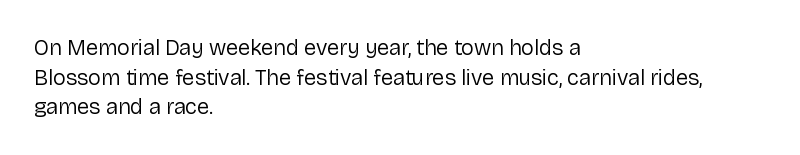
{"italic": "no", "bold": "no", "underline": "no", "align": "left", "line_spacing": "normal", "line_spacing_ratio": 1.35, "letter_spacing": "normal", "letter_spacing_em": 0.0, "glyph_px": 22}
